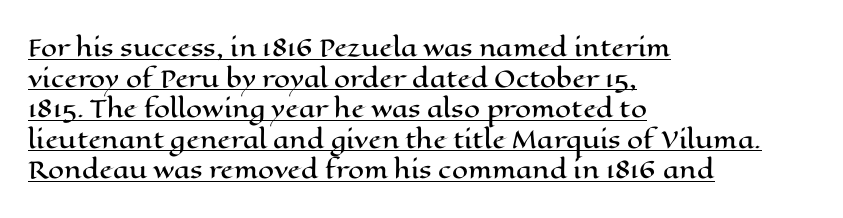
Words appear dense and cohesive because spacing is normal. Designer's note — italics off, roman on. A baseline rule has been typeset under these characters. Compared with typical paragraphs, the rows here are spaced about the same. Which margin do the lines hug? The left one — the right edge is uneven.
